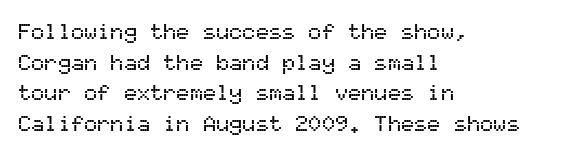
If you drew a line through each stem, it would be perfectly vertical. Honestly, the letter spacing is just normal — you wouldn't notice it. The words here are not underlined. Notice how the passage keeps a crisp vertical edge on the left only. Interline gaps are of average width in this sample.
